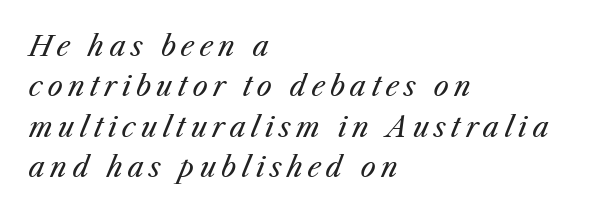
The rows are spaced the way most documents space them. Each line starts at the same left margin while the right side varies. Notice how the stems are inclined rather than vertical — that's the hallmark of italics. No word sits above an underline. Ink coverage per letter is moderate at most.
